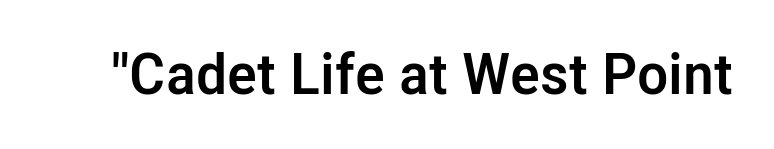
The image shows 57 px semibold sans-serif type, upright; set normal letter spacing, not underlined; low stroke contrast and a medium x-height.
